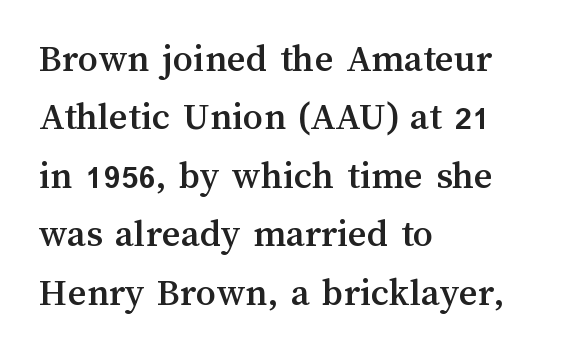
The image shows 40 px text type, upright; set left-aligned, normal line spacing (1.46x), normal letter spacing, not underlined; medium stroke contrast and a medium x-height.
